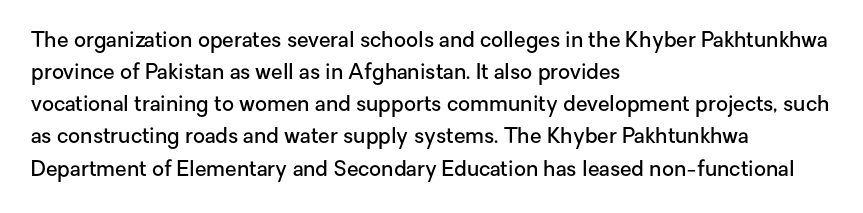
Q: Is the text bold? A: Semi-bold.
Q: Is the text italic (slanted)? A: No, it is upright.
Q: Is the text underlined? A: No.
Q: How is the paragraph aligned? A: Left-aligned.
Q: Is the spacing between letters normal or unusually wide? A: Normal.
Q: Is the spacing between lines tight, normal or loose? A: Normal.
